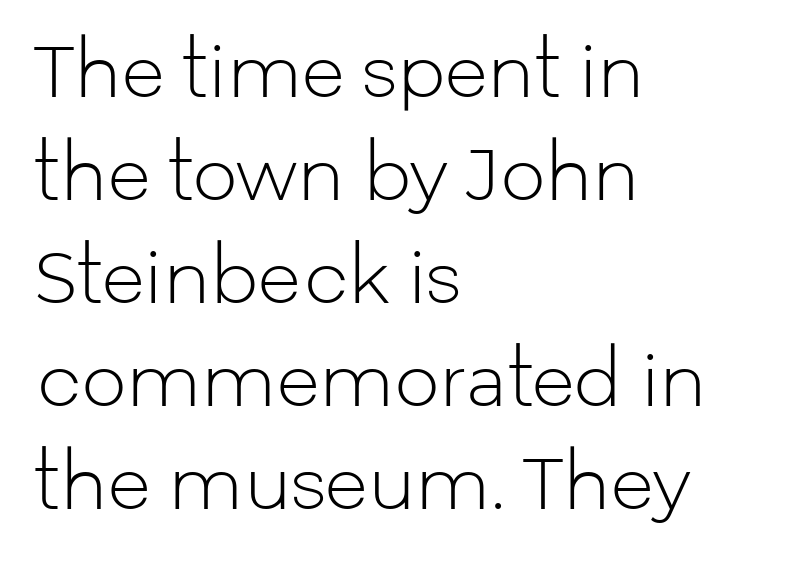
{"serif": "no", "italic": "no", "bold": "no", "weight": "light", "width": "normal", "stroke_contrast": "low", "x_height": "medium", "monospaced": "no", "underline": "no", "align": "left", "line_spacing": "normal", "line_spacing_ratio": 1.45, "letter_spacing": "normal", "letter_spacing_em": 0.0, "glyph_px": 71}
